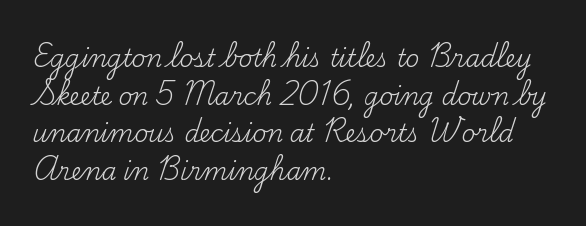
Q: Is the text bold? A: No.
Q: Is the text italic (slanted)? A: Yes.
Q: Is the text underlined? A: No.
Q: How is the paragraph aligned? A: Left-aligned.
Q: Is the spacing between letters normal or unusually wide? A: Normal.
Q: Is the spacing between lines tight, normal or loose? A: Normal.
